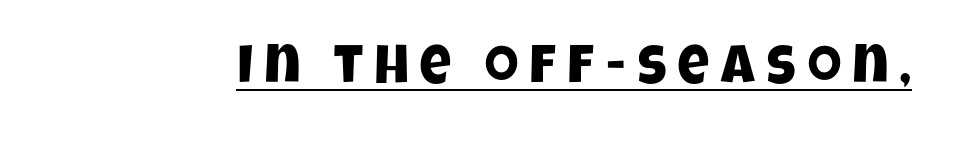
{"serif": "no", "width": "condensed", "stroke_contrast": "low", "x_height": "large", "monospaced": "no", "underline": "yes", "letter_spacing": "wide", "letter_spacing_em": 0.2, "glyph_px": 55}
